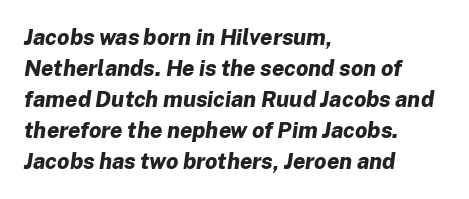
{"italic": "yes", "lean": "right", "slant_degrees": 8, "bold": "yes", "underline": "no", "align": "left", "line_spacing": "normal", "line_spacing_ratio": 1.41, "letter_spacing": "normal", "letter_spacing_em": 0.0, "glyph_px": 22}
